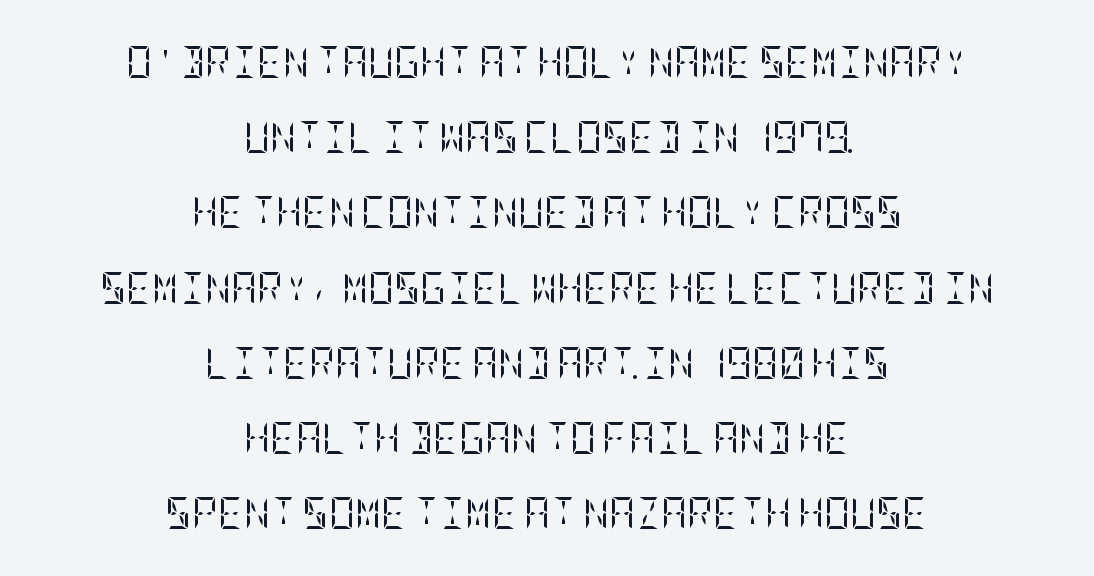
Q: Is the text bold? A: No.
Q: Is the text italic (slanted)? A: No, it is upright.
Q: Is the typeface a serif or a sans-serif typeface? A: Serif.
Q: Is the text underlined? A: No.
Q: How is the paragraph aligned? A: Centered.
Q: Is the spacing between letters normal or unusually wide? A: Normal.
Q: Is the spacing between lines tight, normal or loose? A: Loose.
Q: Width (condensed, normal, or wide)? A: Condensed.
Q: Stroke contrast? A: Low.
Q: x-height? A: Large.
